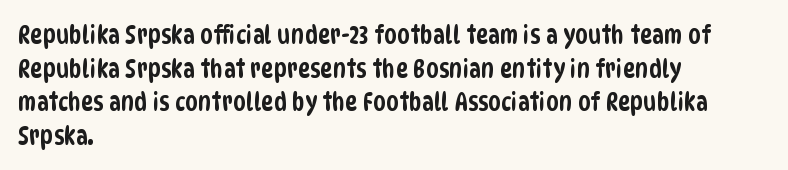
The image shows 26 px text type; set left-aligned, normal line spacing (1.29x), normal letter spacing, not underlined.
